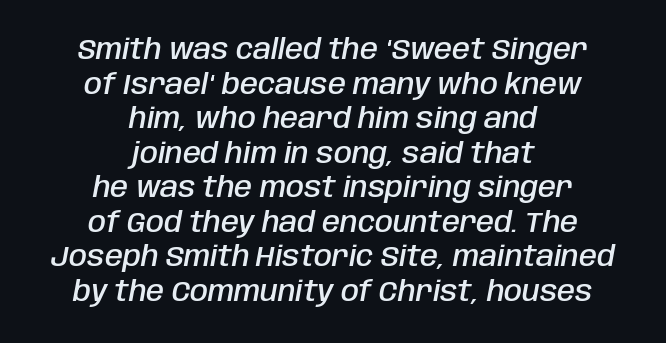
Q: Is the text bold? A: Semi-bold.
Q: Is the text italic (slanted)? A: Yes, it leans right by about 10 degrees.
Q: Is the text underlined? A: No.
Q: How is the paragraph aligned? A: Centered.
Q: Is the spacing between letters normal or unusually wide? A: Normal.
Q: Width (condensed, normal, or wide)? A: Condensed.
Q: Stroke contrast? A: Low.
Q: x-height? A: Large.
Q: Monospaced? A: No.
